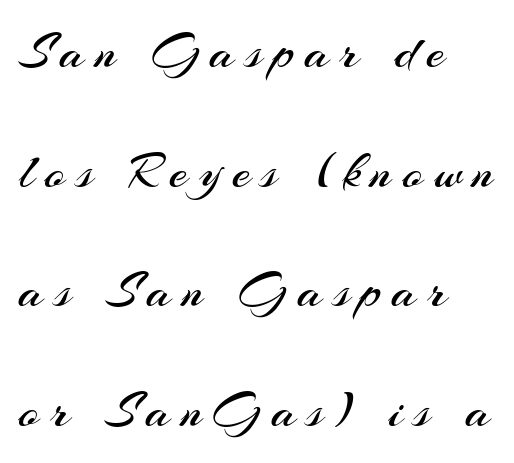
Q: Is the text bold? A: No.
Q: Is the text italic (slanted)? A: Yes.
Q: Is the typeface a serif or a sans-serif typeface? A: Sans-serif.
Q: Is the text underlined? A: No.
Q: How is the paragraph aligned? A: Left-aligned.
Q: Is the spacing between letters normal or unusually wide? A: Unusually wide.
Q: Is the spacing between lines tight, normal or loose? A: Loose.
Q: Width (condensed, normal, or wide)? A: Normal.
Q: Stroke contrast? A: Medium.
Q: x-height? A: Small.
Q: Monospaced? A: No.
